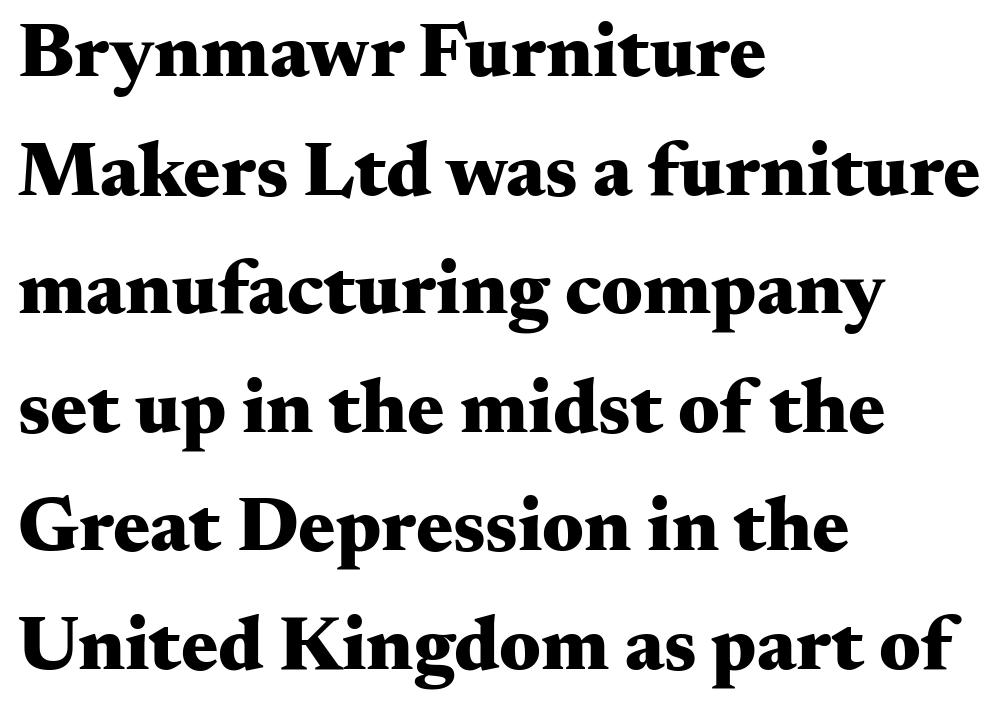
Q: Is the text bold? A: Yes.
Q: Is the text italic (slanted)? A: No, it is upright.
Q: Is the typeface a serif or a sans-serif typeface? A: Serif.
Q: Is the text underlined? A: No.
Q: How is the paragraph aligned? A: Left-aligned.
Q: Is the spacing between letters normal or unusually wide? A: Normal.
Q: Is the spacing between lines tight, normal or loose? A: Normal.
Q: Width (condensed, normal, or wide)? A: Wide.
Q: Stroke contrast? A: Medium.
Q: x-height? A: Small.
Q: Monospaced? A: No.
